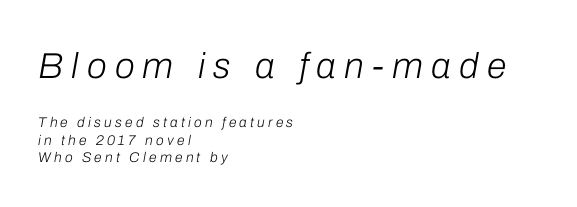
The image shows 36 px light type, italic (leaning right); set left-aligned, line spacing 1.24x, unusually wide letter spacing (+0.23 em), not underlined; the first (top) block is 2.57x larger; low stroke contrast and a medium x-height.
